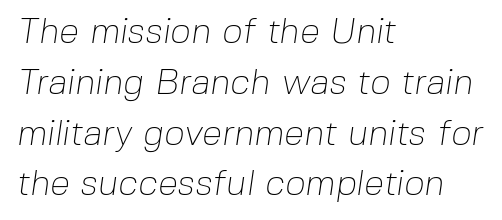
{"serif": "no", "bold": "no", "weight": "thin", "width": "normal", "stroke_contrast": "low", "x_height": "medium", "monospaced": "no", "underline": "no", "align": "left", "line_spacing": "normal", "line_spacing_ratio": 1.41, "letter_spacing": "normal", "letter_spacing_em": 0.0, "glyph_px": 36}
